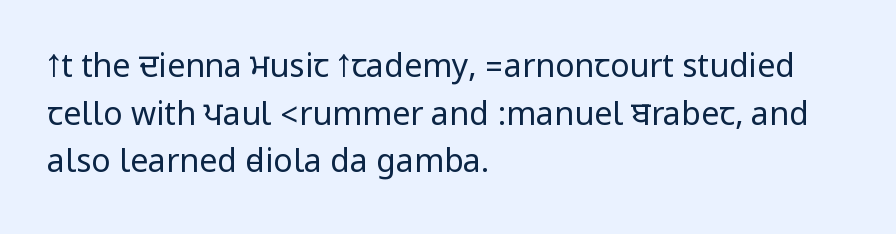
The image shows 32 px regular-weight, condensed sans-serif type, upright; set left-aligned, normal line spacing (1.49x), normal letter spacing, not underlined; low stroke contrast.
